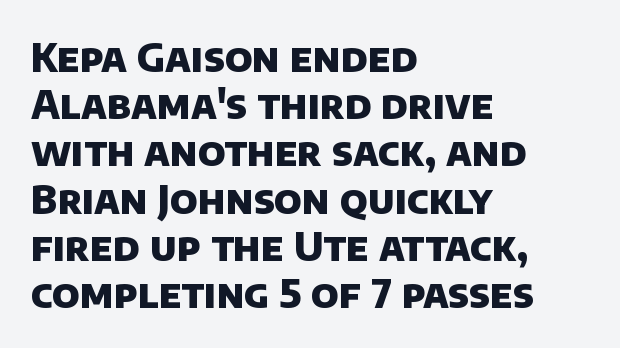
The image shows 39 px heavy sans-serif type; set left-aligned, line spacing 1.21x, normal letter spacing, not underlined; low stroke contrast and a large x-height.
